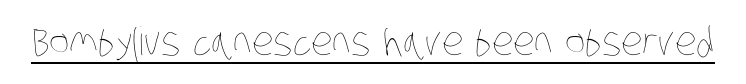
{"bold": "no", "weight": "thin", "width": "condensed", "stroke_contrast": "low", "x_height": "large", "monospaced": "no", "underline": "yes", "letter_spacing": "normal", "letter_spacing_em": 0.0, "glyph_px": 39}
